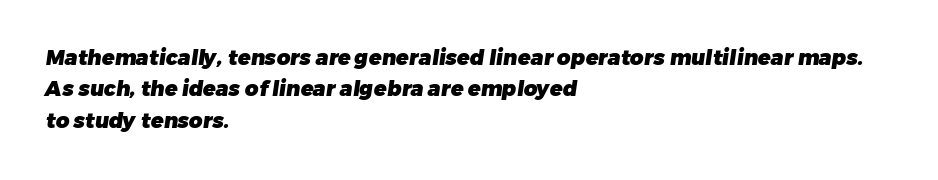
Letter spacing: default. The ragged edge is on the right, which tells us the setting is flush left. Pretty heavy lettering here — definitely bold. Successive baselines arrive at the customary interval. The baseline area is clear.
